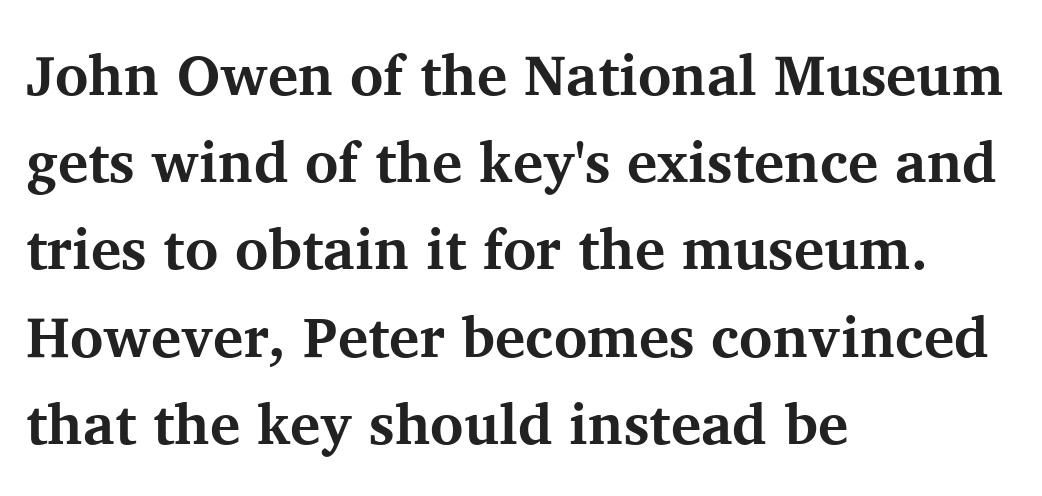
{"serif": "yes", "italic": "no", "bold": "yes", "weight": "bold", "width": "normal", "stroke_contrast": "medium", "x_height": "medium", "monospaced": "no", "underline": "no", "align": "left", "line_spacing": "normal", "line_spacing_ratio": 1.53, "letter_spacing": "normal", "letter_spacing_em": 0.0, "glyph_px": 57}
